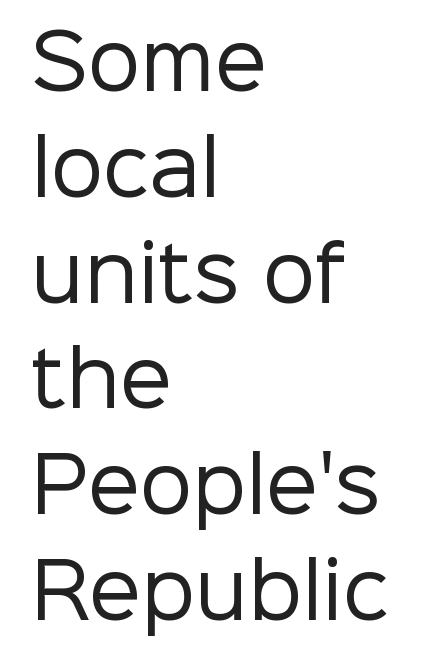
The image shows 74 px regular-weight sans-serif type, upright; set left-aligned, normal line spacing (1.43x), normal letter spacing, not underlined; low stroke contrast and a medium x-height.
